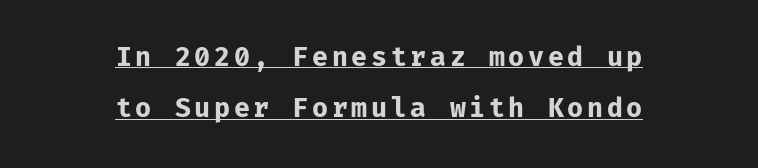
The font's upright variant was chosen for this text. Summary of vertical rhythm: relaxed, with wide interline spacing. Is the block centered? Yes — each line is placed symmetrically about the middle. You can see a thin bar hugging the bottom of the glyphs. Set as a true bold cut, around the 700 mark.
